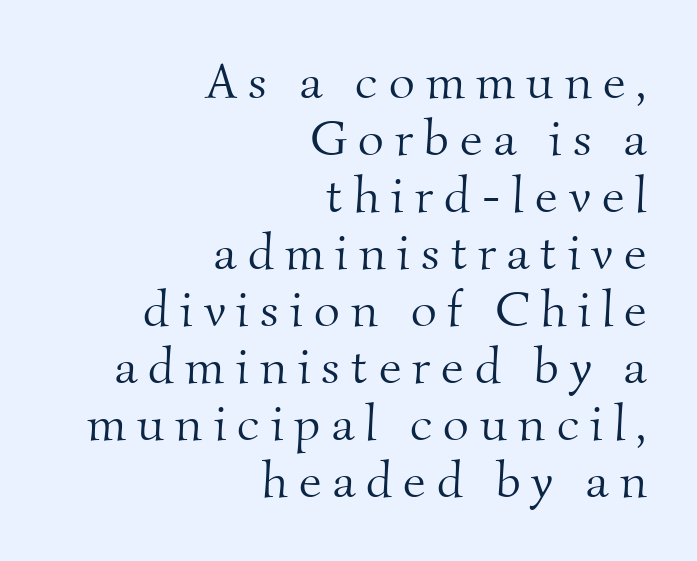
Is the letter spacing exaggerated? Yes — the characters are pushed far apart. A bare baseline throughout the passage. The passage shown is typeset with a serif family. A quiet, ordinary-to-light weight characterises the typeface. Layout note: lines flush right.
